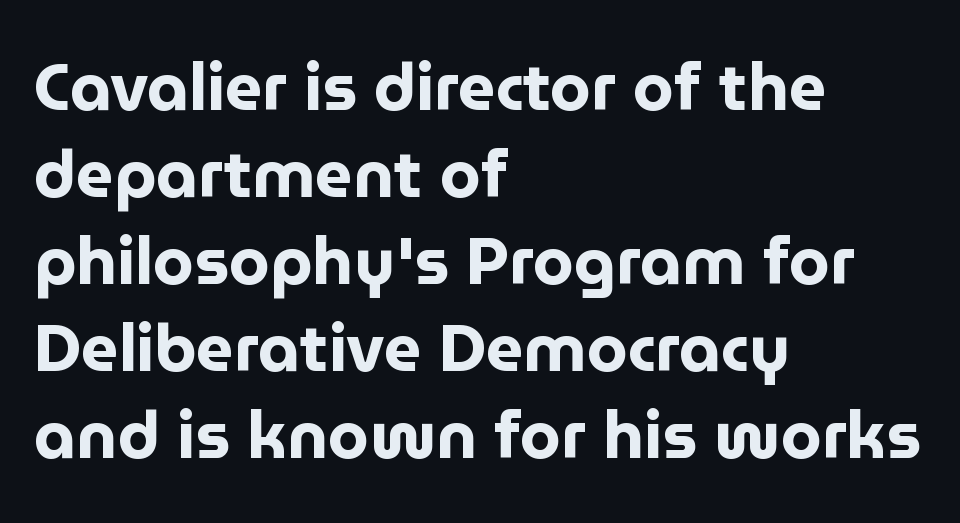
The image shows 66 px bold sans-serif type, upright; set left-aligned, normal line spacing (1.32x), normal letter spacing, not underlined; low stroke contrast and a medium x-height.
